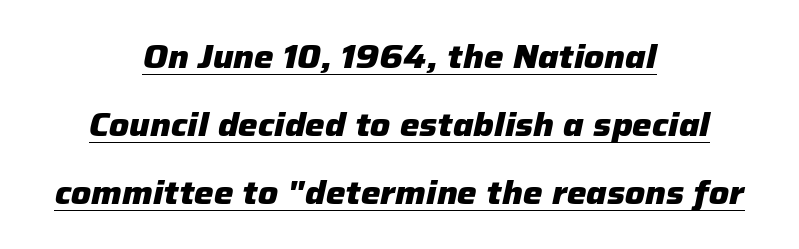
{"italic": "yes", "lean": "right", "slant_degrees": 12, "bold": "yes", "weight": "heavy", "width": "normal", "stroke_contrast": "low", "x_height": "medium", "monospaced": "no", "underline": "yes", "align": "center", "line_spacing": "loose", "line_spacing_ratio": 2.06, "letter_spacing": "normal", "letter_spacing_em": 0.0, "glyph_px": 33}
